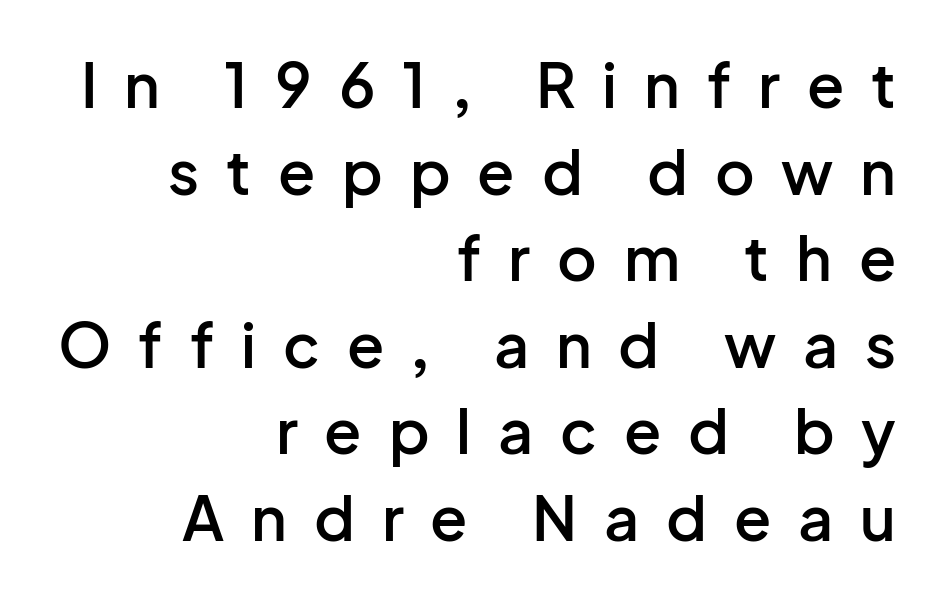
Q: Is the text bold? A: Semi-bold.
Q: Is the text italic (slanted)? A: No, it is upright.
Q: Is the typeface a serif or a sans-serif typeface? A: Sans-serif.
Q: Is the text underlined? A: No.
Q: How is the paragraph aligned? A: Right-aligned.
Q: Is the spacing between letters normal or unusually wide? A: Unusually wide.
Q: Is the spacing between lines tight, normal or loose? A: Normal.
Q: Width (condensed, normal, or wide)? A: Normal.
Q: Stroke contrast? A: Low.
Q: x-height? A: Medium.
Q: Monospaced? A: No.
